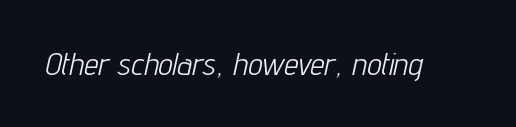
Q: Is the text bold? A: No.
Q: Is the text italic (slanted)? A: Yes, it leans right by about 12 degrees.
Q: Is the text underlined? A: No.
Q: Is the spacing between letters normal or unusually wide? A: Normal.
Q: Width (condensed, normal, or wide)? A: Condensed.
Q: Stroke contrast? A: Low.
Q: x-height? A: Medium.
Q: Monospaced? A: No.
